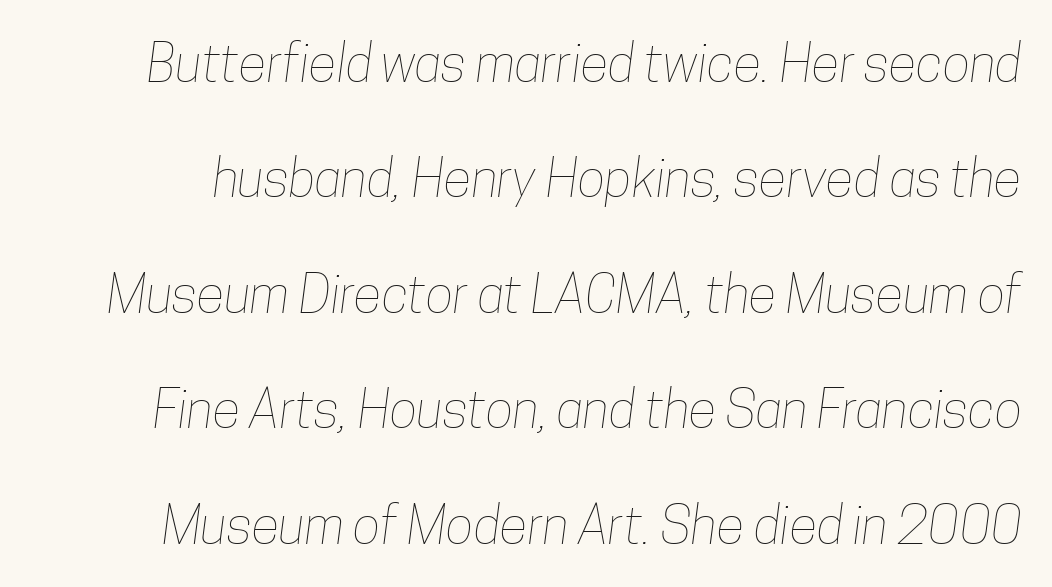
{"bold": "no", "weight": "thin", "width": "condensed", "stroke_contrast": "low", "x_height": "medium", "monospaced": "no", "underline": "no", "line_spacing": "loose", "line_spacing_ratio": 2.22, "letter_spacing": "normal", "letter_spacing_em": 0.0, "glyph_px": 52}
